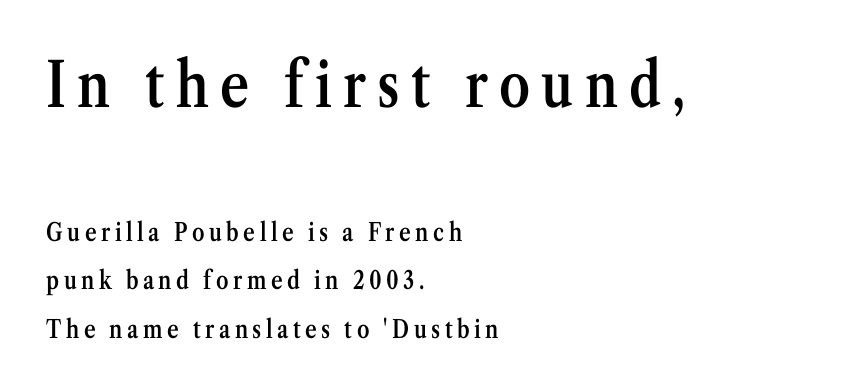
{"serif": "yes", "italic": "no", "bold": "semi", "weight": "semibold", "width": "condensed", "stroke_contrast": "medium", "x_height": "medium", "monospaced": "no", "underline": "no", "align": "left", "line_spacing": "loose", "line_spacing_ratio": 1.94, "larger_block": "first", "size_ratio": 2.48, "glyph_px": 62}
